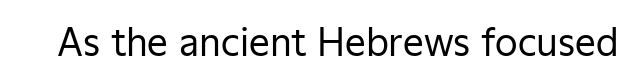
Weight: not bold — regular or lighter. Here the designer chose a conventional face with non-uniform glyph widths. The passage shown is typeset with a sans-serif family. The glyphs are unaccompanied by any horizontal stroke below them. The typography opts for an upright posture over an oblique one. Honestly, the letter spacing is just normal — you wouldn't notice it.
